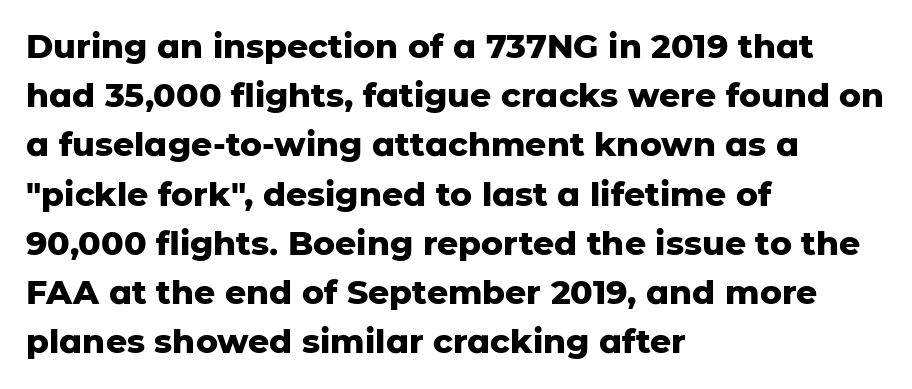
Q: Is the text bold? A: Yes.
Q: Is the text italic (slanted)? A: No, it is upright.
Q: Is the typeface a serif or a sans-serif typeface? A: Sans-serif.
Q: Is the text underlined? A: No.
Q: How is the paragraph aligned? A: Left-aligned.
Q: Is the spacing between letters normal or unusually wide? A: Normal.
Q: Is the spacing between lines tight, normal or loose? A: Normal.
Q: Width (condensed, normal, or wide)? A: Normal.
Q: Stroke contrast? A: Low.
Q: x-height? A: Medium.
Q: Monospaced? A: No.
